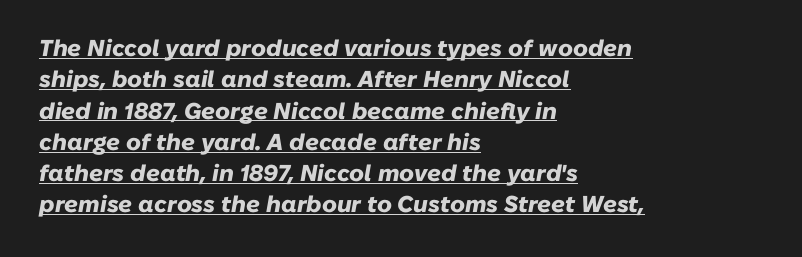
{"italic": "yes", "lean": "right", "slant_degrees": 10, "bold": "yes", "underline": "yes", "align": "left", "line_spacing": "normal", "line_spacing_ratio": 1.36, "letter_spacing": "normal", "letter_spacing_em": 0.0, "glyph_px": 23}
